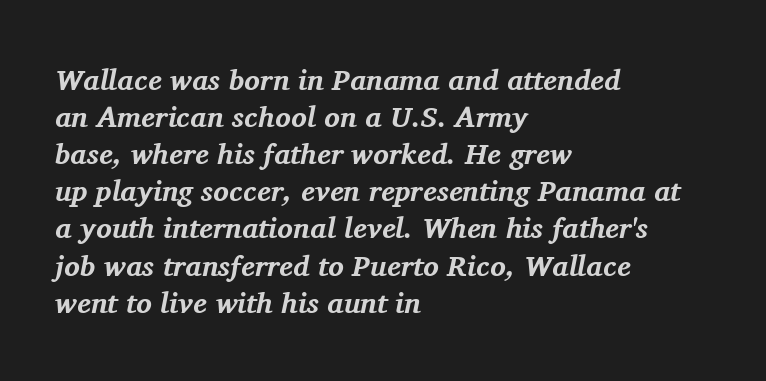
{"serif": "yes", "italic": "yes", "lean": "right", "slant_degrees": 11, "bold": "yes", "weight": "bold", "width": "normal", "stroke_contrast": "medium", "x_height": "medium", "monospaced": "no", "underline": "no", "align": "left", "line_spacing": "normal", "line_spacing_ratio": 1.28, "letter_spacing": "normal", "letter_spacing_em": 0.0, "glyph_px": 29}
